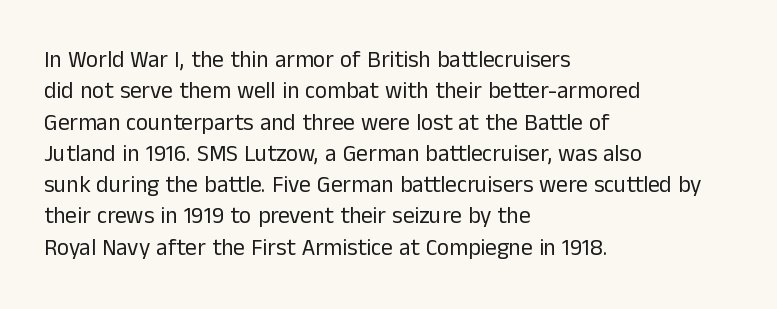
One glance says typical: line gaps are just what's usual. What stands out about the letter spacing? Nothing — it is the standard amount. This reads as an unemphasized weight, regular at the heaviest. The text block is weighted toward the left margin, trailing off unevenly rightward. Descender tails drop into unmarked territory. The specimen reads as upright at a glance.
